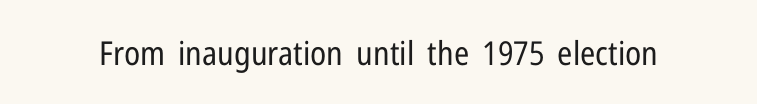
{"serif": "no", "italic": "no", "bold": "no", "weight": "regular", "width": "condensed", "stroke_contrast": "low", "x_height": "medium", "monospaced": "no", "underline": "no", "letter_spacing": "normal", "letter_spacing_em": 0.0, "glyph_px": 33}
